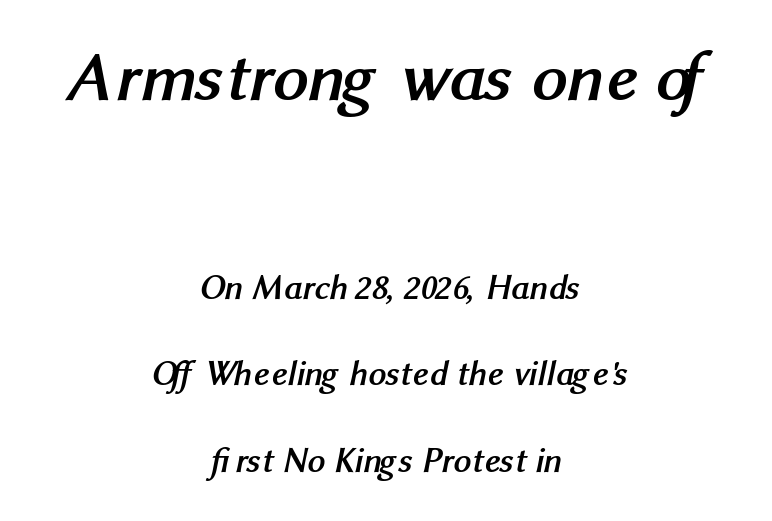
Q: Is the text bold? A: Yes.
Q: Is the typeface a serif or a sans-serif typeface? A: Sans-serif.
Q: Is the text underlined? A: No.
Q: How is the paragraph aligned? A: Centered.
Q: Is the spacing between letters normal or unusually wide? A: Normal.
Q: Is the spacing between lines tight, normal or loose? A: Loose.
Q: Which block of text is set in a larger size, the first (top) or the second (bottom)? A: The first (top) one.
Q: Width (condensed, normal, or wide)? A: Normal.
Q: Stroke contrast? A: Medium.
Q: x-height? A: Medium.
Q: Monospaced? A: No.
